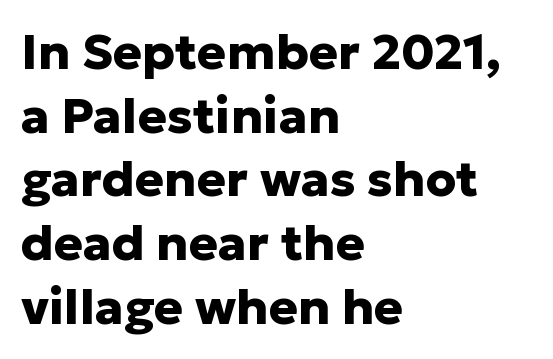
{"serif": "no", "italic": "no", "bold": "yes", "weight": "heavy", "width": "normal", "stroke_contrast": "low", "x_height": "medium", "monospaced": "no", "underline": "no", "align": "left", "line_spacing": "normal", "line_spacing_ratio": 1.3, "letter_spacing": "normal", "letter_spacing_em": 0.0, "glyph_px": 49}
